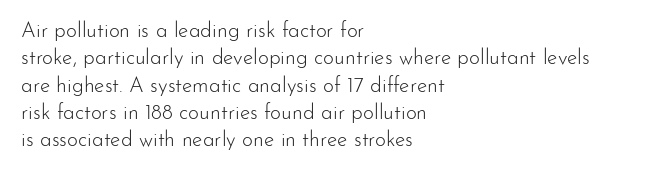
The image shows 21 px text type, upright; set left-aligned, normal line spacing (1.3x), normal letter spacing, not underlined.
